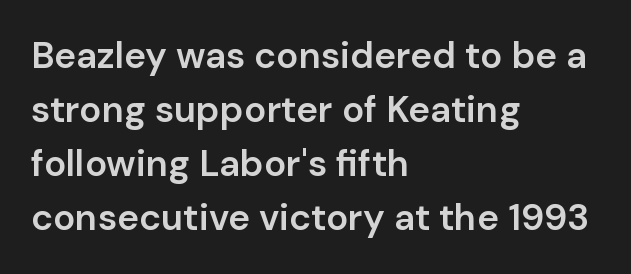
Left-aligned paragraph, ragged on the right. There is no visible air inserted between adjacent glyphs. Do the characters align in a grid? No, the font is proportional. A typesetter would mark this as roman, not italic. The glyphs in this specimen are sans serif.
